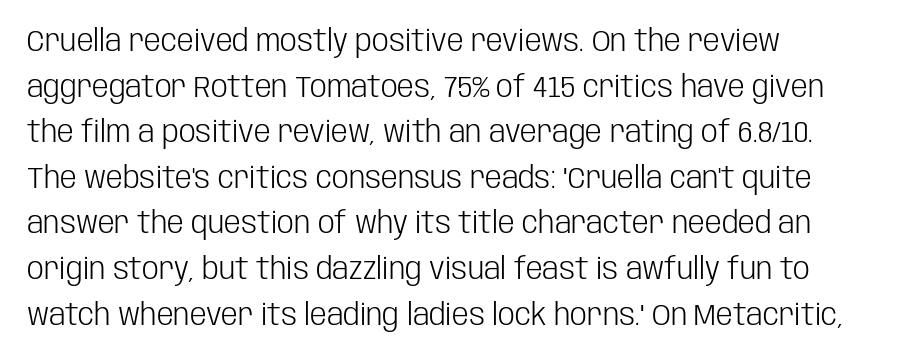
{"serif": "no", "italic": "no", "bold": "no", "weight": "light", "width": "condensed", "stroke_contrast": "low", "x_height": "large", "monospaced": "no", "underline": "no", "align": "left", "line_spacing": "normal", "line_spacing_ratio": 1.52, "letter_spacing": "normal", "letter_spacing_em": 0.0, "glyph_px": 30}
